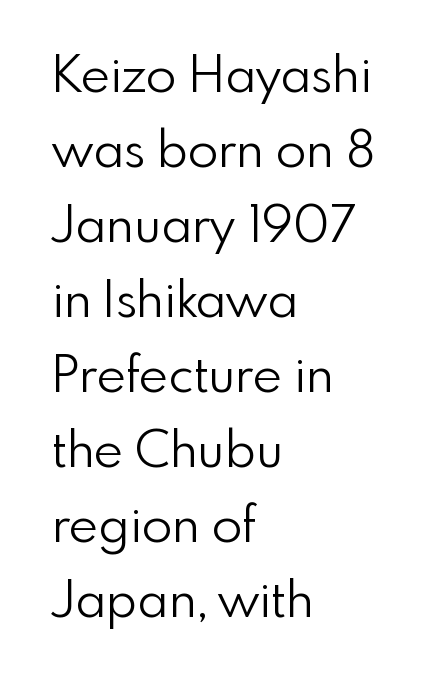
The passage shown is not underscored anywhere. To sum up the face: it is a sans, with no serifs. The font's upright variant was chosen for this text. The paragraph shown leans on its left margin.
